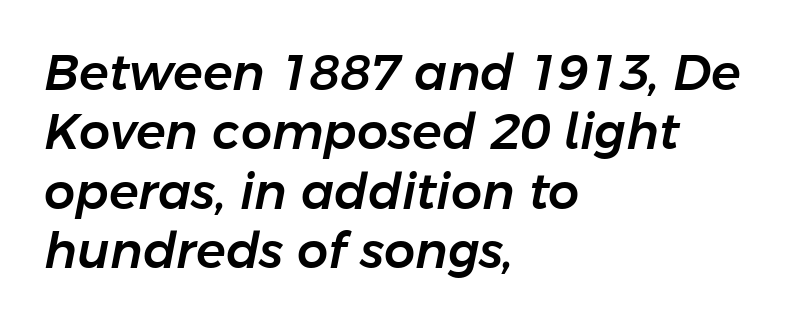
The image shows 49 px text type, italic (leaning right); set left-aligned, line spacing 1.21x, normal letter spacing, not underlined; low stroke contrast and a medium x-height.
